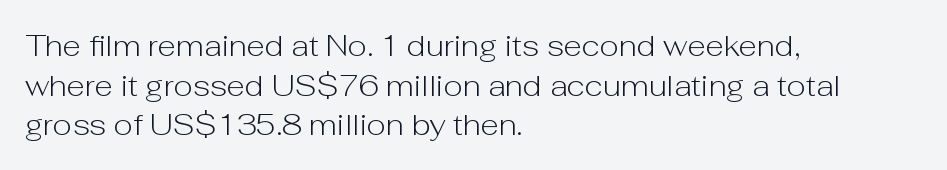
{"serif": "no", "italic": "no", "bold": "no", "weight": "light", "width": "normal", "stroke_contrast": "low", "x_height": "medium", "monospaced": "no", "underline": "no", "align": "left", "line_spacing": "normal", "line_spacing_ratio": 1.32, "letter_spacing": "normal", "letter_spacing_em": 0.0, "glyph_px": 30}
